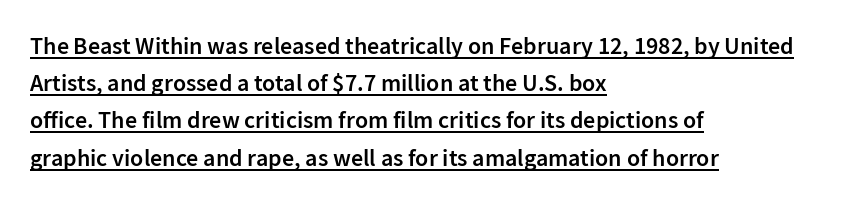
Q: Is the text bold? A: Semi-bold.
Q: Is the text italic (slanted)? A: No, it is upright.
Q: Is the text underlined? A: Yes.
Q: How is the paragraph aligned? A: Left-aligned.
Q: Is the spacing between letters normal or unusually wide? A: Normal.
Q: Is the spacing between lines tight, normal or loose? A: Normal.
